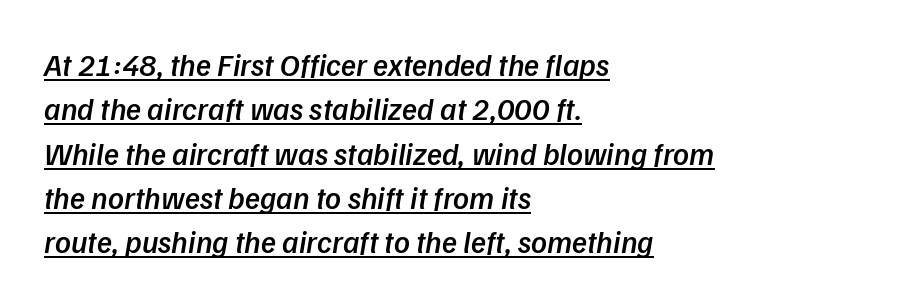
{"italic": "yes", "lean": "right", "slant_degrees": 9, "bold": "semi", "weight": "semibold", "width": "normal", "stroke_contrast": "low", "x_height": "medium", "monospaced": "no", "underline": "yes", "align": "left", "line_spacing": "normal", "line_spacing_ratio": 1.43, "letter_spacing": "normal", "letter_spacing_em": 0.0, "glyph_px": 31}
